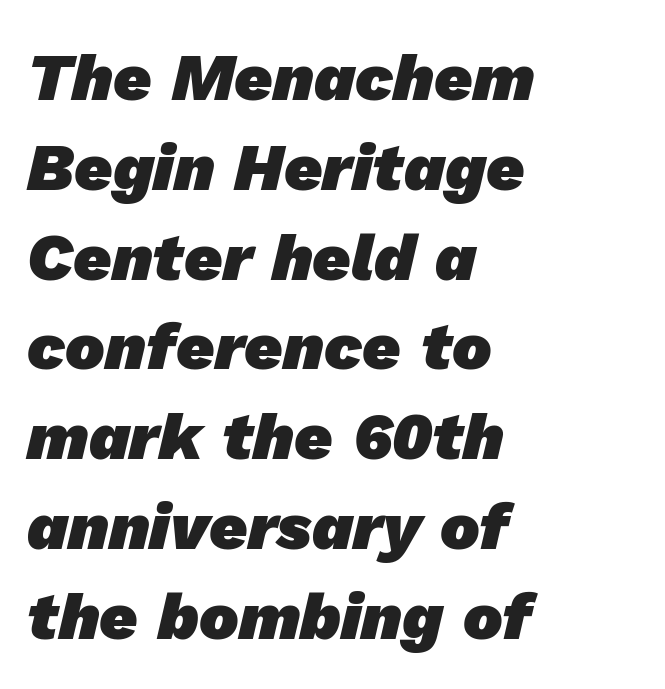
Q: Is the text bold? A: Yes.
Q: Is the typeface a serif or a sans-serif typeface? A: Sans-serif.
Q: Is the text underlined? A: No.
Q: How is the paragraph aligned? A: Left-aligned.
Q: Is the spacing between letters normal or unusually wide? A: Normal.
Q: Is the spacing between lines tight, normal or loose? A: Normal.
Q: Width (condensed, normal, or wide)? A: Normal.
Q: Stroke contrast? A: Low.
Q: x-height? A: Medium.
Q: Monospaced? A: No.
